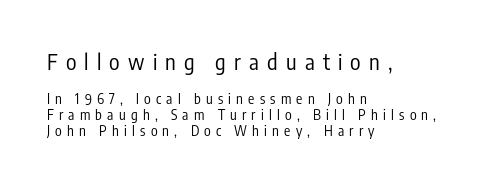
{"italic": "no", "bold": "no", "underline": "no", "align": "left", "line_spacing": "tight", "line_spacing_ratio": 1.12, "letter_spacing": "wide", "letter_spacing_em": 0.37, "larger_block": "first", "size_ratio": 1.57, "glyph_px": 22}
